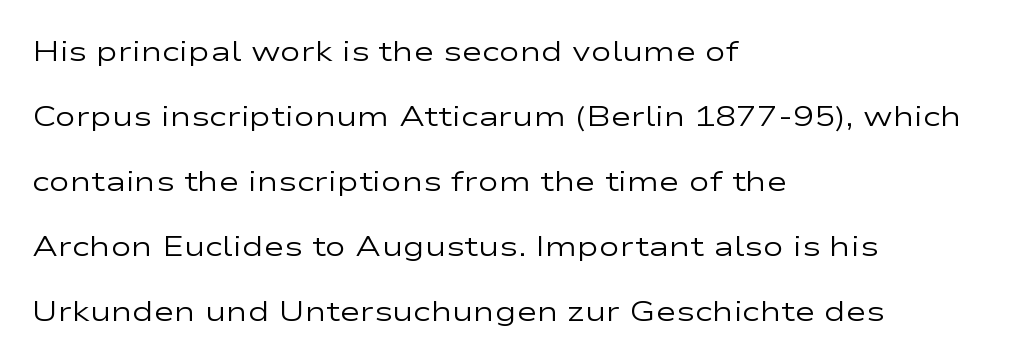
Q: Is the text bold? A: No.
Q: Is the text italic (slanted)? A: No, it is upright.
Q: Is the typeface a serif or a sans-serif typeface? A: Sans-serif.
Q: Is the text underlined? A: No.
Q: How is the paragraph aligned? A: Left-aligned.
Q: Is the spacing between letters normal or unusually wide? A: Normal.
Q: Is the spacing between lines tight, normal or loose? A: Loose.
Q: Width (condensed, normal, or wide)? A: Wide.
Q: Stroke contrast? A: Low.
Q: x-height? A: Medium.
Q: Monospaced? A: No.
